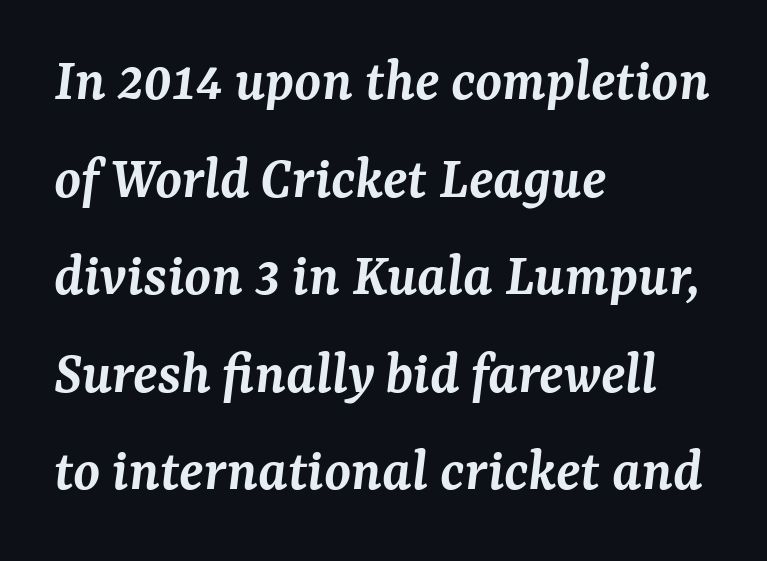
{"serif": "yes", "italic": "yes", "lean": "right", "slant_degrees": 7, "bold": "semi", "weight": "semibold", "width": "normal", "stroke_contrast": "medium", "x_height": "medium", "monospaced": "no", "underline": "no", "align": "left", "line_spacing": "normal", "line_spacing_ratio": 1.6, "letter_spacing": "normal", "letter_spacing_em": 0.0, "glyph_px": 61}
